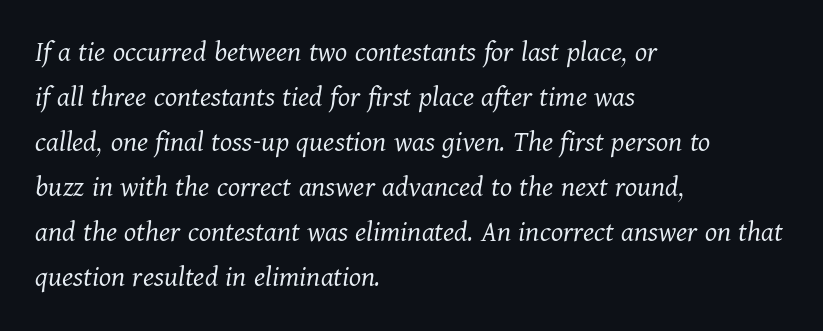
The image shows 31 px light serif type, italic (leaning right); set left-aligned, normal line spacing (1.45x), normal letter spacing, not underlined; medium stroke contrast and a medium x-height.
